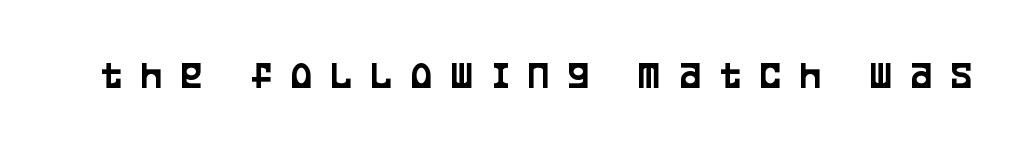
{"serif": "no", "italic": "no", "width": "condensed", "stroke_contrast": "low", "x_height": "large", "monospaced": "no", "underline": "no", "letter_spacing": "wide", "letter_spacing_em": 0.5, "glyph_px": 39}
